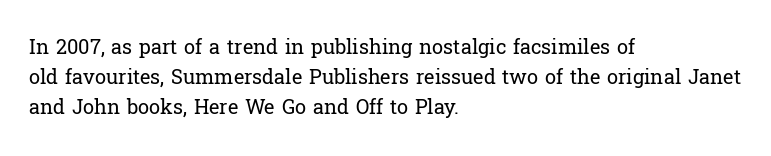
Q: Is the text bold? A: No.
Q: Is the text italic (slanted)? A: No, it is upright.
Q: Is the text underlined? A: No.
Q: How is the paragraph aligned? A: Left-aligned.
Q: Is the spacing between letters normal or unusually wide? A: Normal.
Q: Is the spacing between lines tight, normal or loose? A: Normal.
